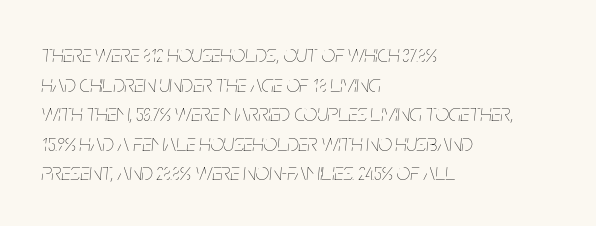
Q: Is the text bold? A: No.
Q: Is the text italic (slanted)? A: Yes, it leans right by about 5 degrees.
Q: Is the text underlined? A: No.
Q: How is the paragraph aligned? A: Left-aligned.
Q: Is the spacing between letters normal or unusually wide? A: Normal.
